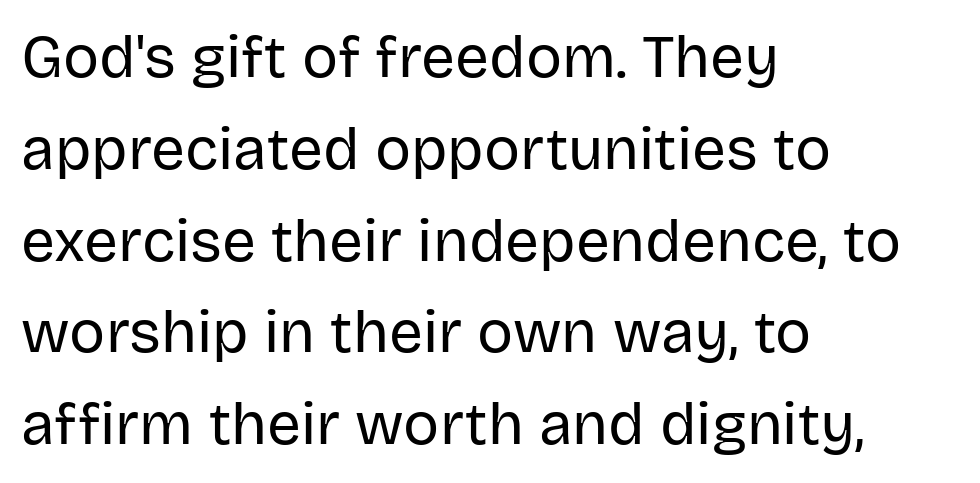
The image shows 60 px regular-weight sans-serif type, upright; set left-aligned, normal line spacing (1.53x), normal letter spacing, not underlined; low stroke contrast and a large x-height.
